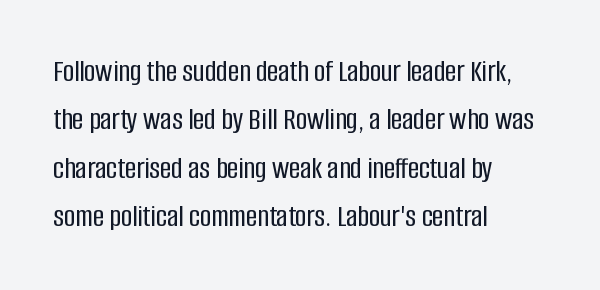
The image shows 31 px condensed sans-serif type, upright; set left-aligned, normal line spacing (1.56x), normal letter spacing, not underlined; low stroke contrast and a large x-height.
